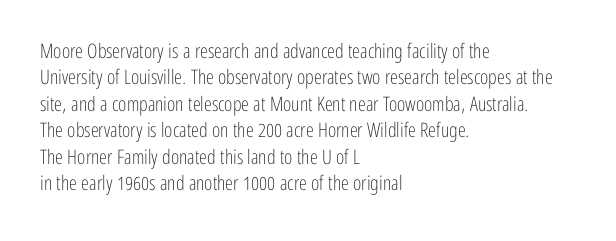
Characters remain perfectly vertical along every line. Rows of type keep a routine distance in the vertical direction. The face looks like a standard text weight, possibly lighter. Letter spacing: default. Each row of text sits above clean, open space.
